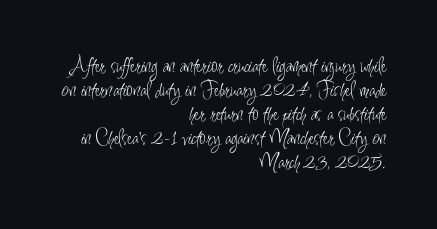
{"bold": "no", "underline": "no", "align": "right", "line_spacing": "tight", "line_spacing_ratio": 1.04, "letter_spacing": "normal", "letter_spacing_em": 0.0, "glyph_px": 23}
